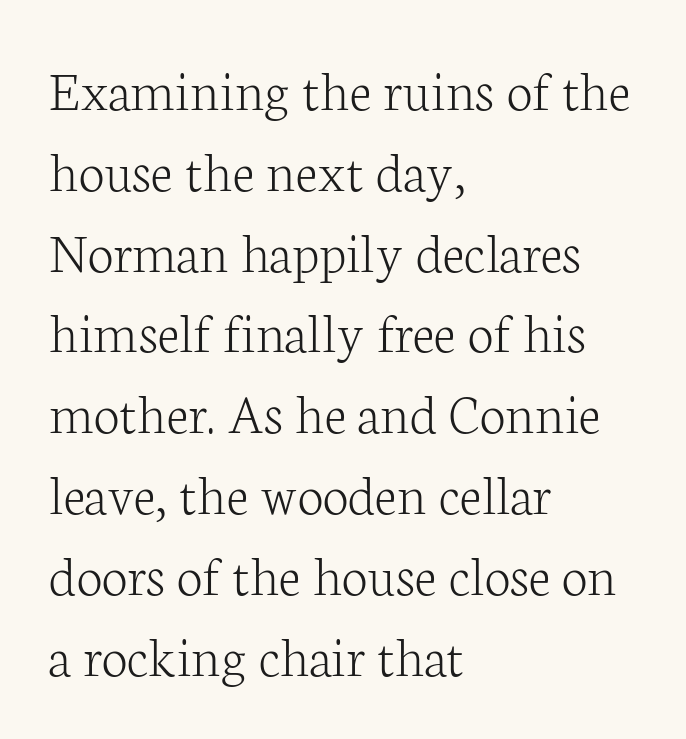
Q: Is the text bold? A: No.
Q: Is the text italic (slanted)? A: No, it is upright.
Q: Is the typeface a serif or a sans-serif typeface? A: Serif.
Q: Is the text underlined? A: No.
Q: How is the paragraph aligned? A: Left-aligned.
Q: Is the spacing between letters normal or unusually wide? A: Normal.
Q: Is the spacing between lines tight, normal or loose? A: Normal.
Q: Width (condensed, normal, or wide)? A: Normal.
Q: Stroke contrast? A: Low.
Q: x-height? A: Medium.
Q: Monospaced? A: No.
